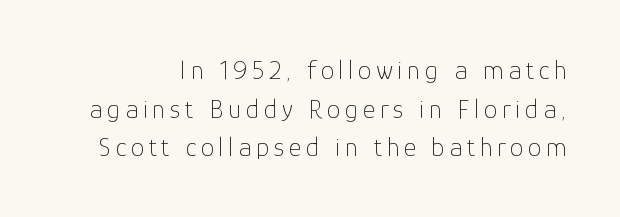
{"italic": "no", "bold": "no", "underline": "no", "line_spacing": "normal", "line_spacing_ratio": 1.43, "glyph_px": 27}
